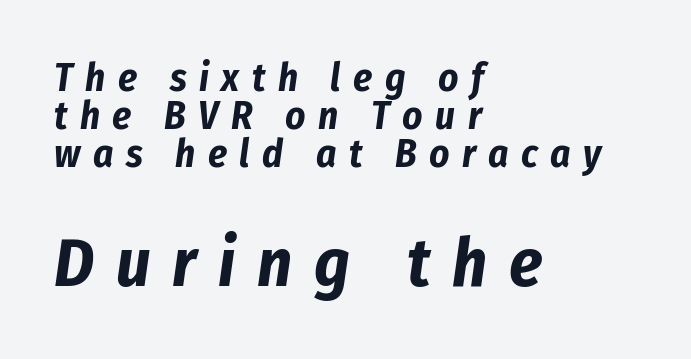
{"italic": "yes", "lean": "right", "slant_degrees": 8, "bold": "yes", "weight": "bold", "width": "condensed", "stroke_contrast": "low", "x_height": "medium", "monospaced": "no", "underline": "no", "align": "left", "line_spacing": "tight", "line_spacing_ratio": 0.97, "letter_spacing": "wide", "letter_spacing_em": 0.32, "larger_block": "second", "size_ratio": 1.74, "glyph_px": 68}
